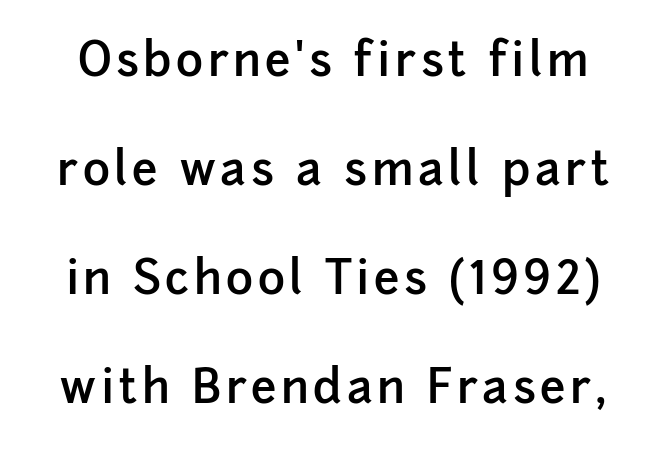
The passage shown is typed in a proportional face where columns would drift. Rendered with straight, roman letterforms. The glyphs in this specimen are sans serif. A great deal of white space separates one row of letters from the next.
